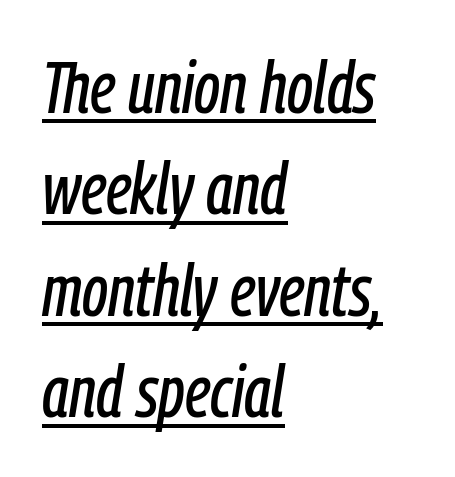
The lines sit at an ordinary, default distance from one another. Is this a fixed-width face? No — the glyphs have proportional, varying widths. The lettering is marked with a stroke running underneath it. All the whitespace from short lines collects on the right. Characters are canted at an angle relative to the baseline's perpendicular. The letters sit at their default tracking, neither squeezed nor spread.
